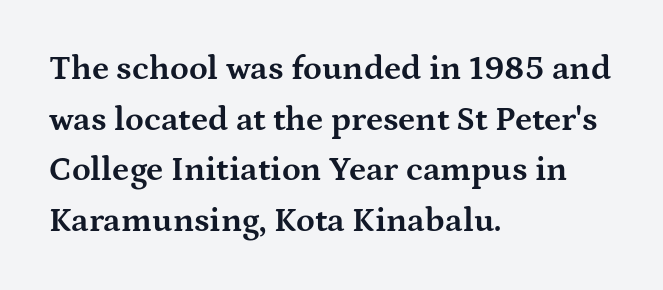
The image shows 34 px bold, wide serif type, upright; set left-aligned, normal line spacing (1.49x), normal letter spacing, not underlined; medium stroke contrast and a medium x-height.
